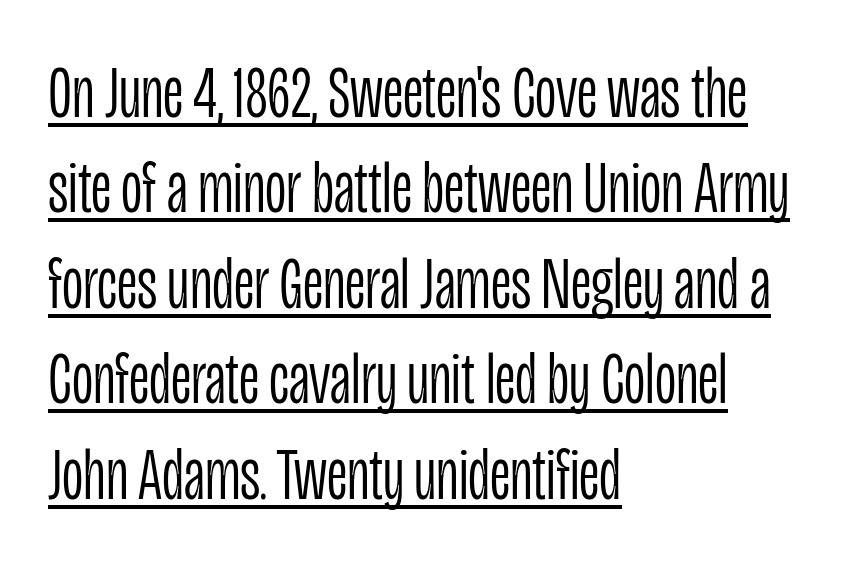
The image shows 74 px light, condensed sans-serif type, upright; set left-aligned, normal line spacing (1.29x), normal letter spacing, underlined; low stroke contrast and a large x-height.
